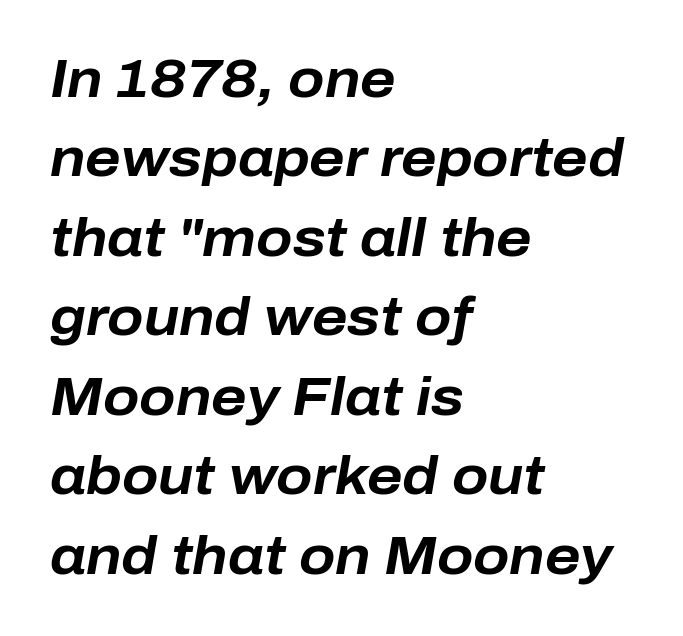
The image shows 53 px bold type, italic (leaning right); set left-aligned, normal line spacing (1.5x), normal letter spacing, not underlined; low stroke contrast and a medium x-height.
